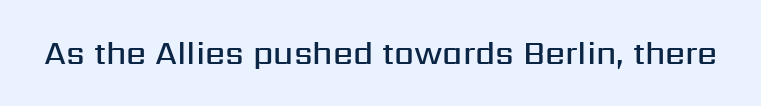
How are the letters spaced? Ordinarily, with no added tracking. Looks like regular typesetting: each glyph gets only the width it needs. Are there feet on the stems? There aren't — it's a sans. No word sits above an underline. Stroke thickness is moderately raised; the sample reads as semibold.
